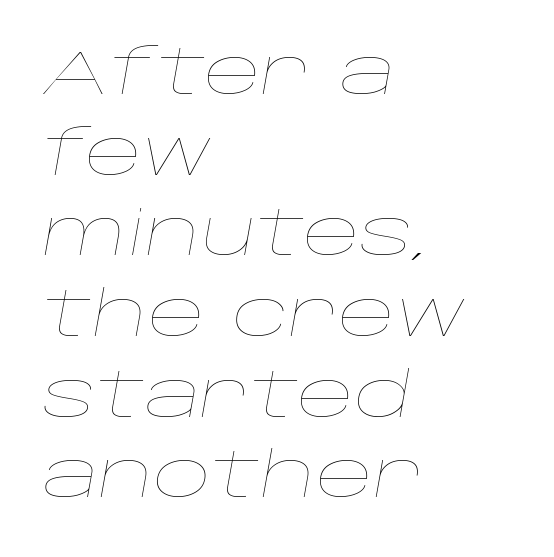
{"italic": "yes", "lean": "right", "slant_degrees": 10, "bold": "no", "weight": "thin", "width": "wide", "stroke_contrast": "low", "x_height": "large", "monospaced": "no", "underline": "no", "align": "left", "line_spacing": "normal", "line_spacing_ratio": 1.28, "letter_spacing": "normal", "letter_spacing_em": 0.0, "glyph_px": 63}
